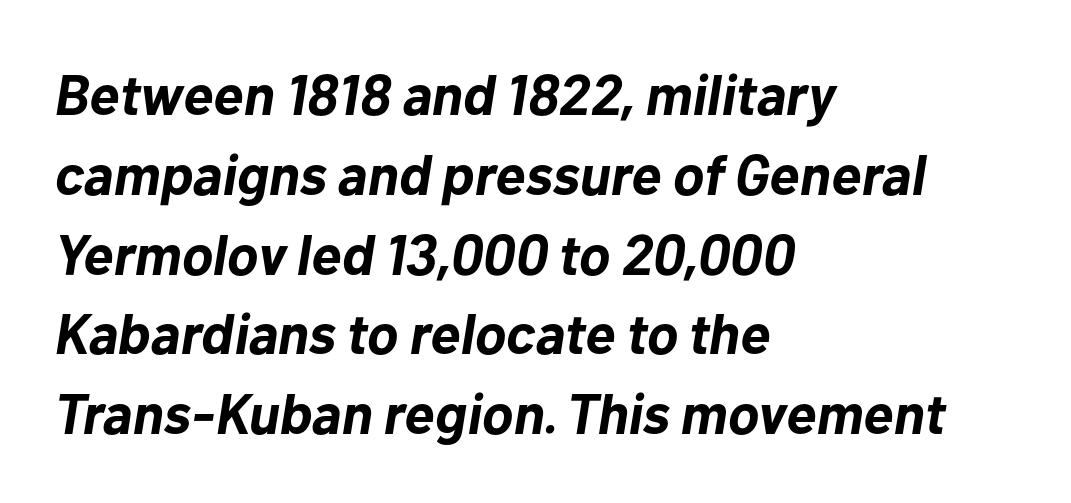
Q: Is the text bold? A: Yes.
Q: Is the text italic (slanted)? A: Yes, it leans right by about 10 degrees.
Q: Is the text underlined? A: No.
Q: How is the paragraph aligned? A: Left-aligned.
Q: Is the spacing between letters normal or unusually wide? A: Normal.
Q: Is the spacing between lines tight, normal or loose? A: Normal.
Q: Width (condensed, normal, or wide)? A: Normal.
Q: Stroke contrast? A: Low.
Q: x-height? A: Medium.
Q: Monospaced? A: No.
